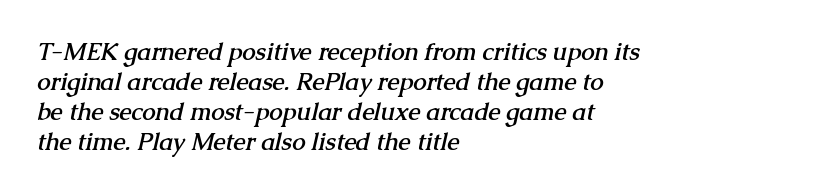
Q: Is the text bold? A: Yes.
Q: Is the text underlined? A: No.
Q: How is the paragraph aligned? A: Left-aligned.
Q: Is the spacing between letters normal or unusually wide? A: Normal.
Q: Is the spacing between lines tight, normal or loose? A: Normal.
